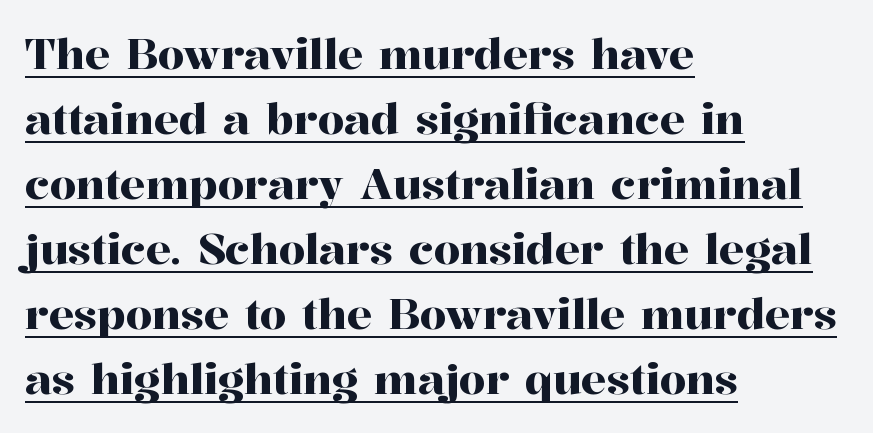
The image shows 42 px serif type, upright; set left-aligned, normal line spacing (1.55x), normal letter spacing, underlined; high stroke contrast and a medium x-height.
